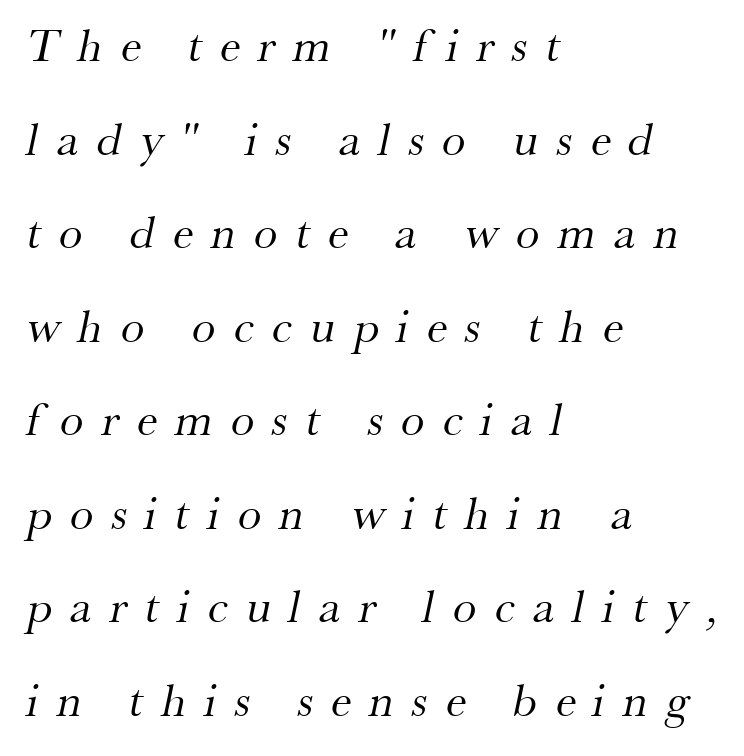
Here the designer chose a conventional face with non-uniform glyph widths. Quick note: interline space is abundant. Is the type heavy? It reads as light-to-regular instead. Each word looks stretched out because of the extra space between its letters.
